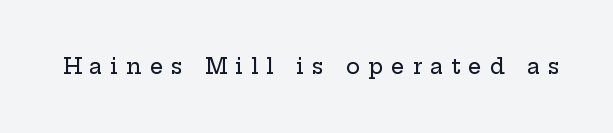
The image shows 21 px text type, upright; set unusually wide letter spacing (+0.38 em), not underlined.
